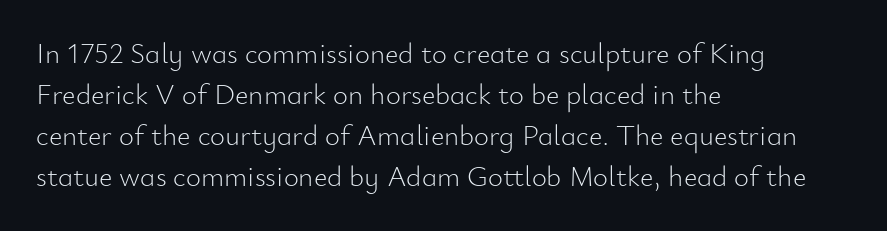
{"serif": "no", "italic": "no", "bold": "no", "weight": "light", "width": "normal", "stroke_contrast": "low", "x_height": "small", "monospaced": "no", "underline": "no", "align": "left", "line_spacing": "normal", "line_spacing_ratio": 1.41, "letter_spacing": "normal", "letter_spacing_em": 0.0, "glyph_px": 29}
